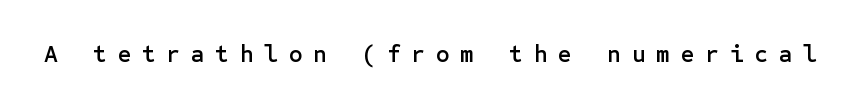
Compared with typical body copy, the letter spacing here is much looser. Ascenders rise straight up at ninety degrees. Clear beneath every line of the passage.
